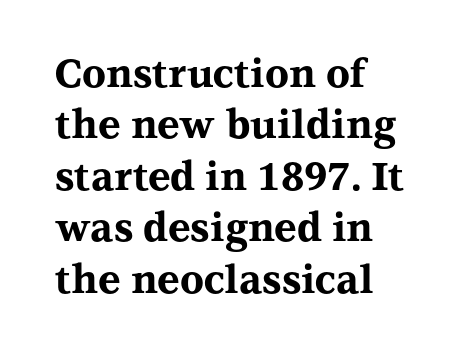
A classic flush-left, rag-right setting is used for this passage. Students, this is bold: see how much ink each stroke carries. The passage shown stacks its lines at a standard gap. I'd call this a serif setting — the letters wear small feet.
